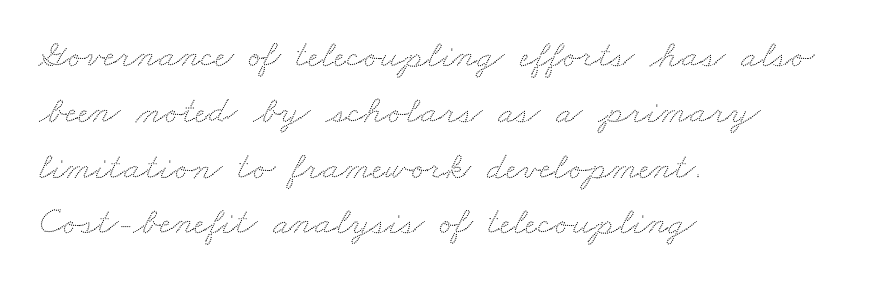
{"width": "wide", "stroke_contrast": "low", "x_height": "small", "monospaced": "no", "underline": "no", "align": "left", "line_spacing": "normal", "line_spacing_ratio": 1.43, "letter_spacing": "normal", "letter_spacing_em": 0.0, "glyph_px": 39}
